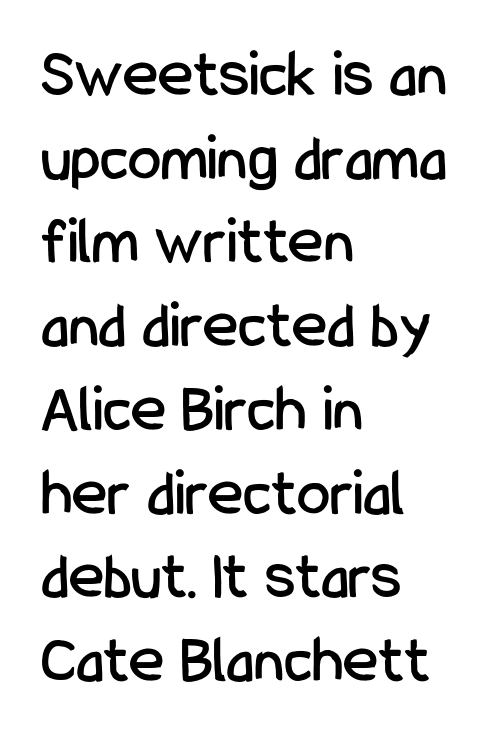
The image shows 67 px condensed sans-serif type, upright; set left-aligned, normal line spacing (1.25x), normal letter spacing, not underlined; low stroke contrast and a medium x-height.
